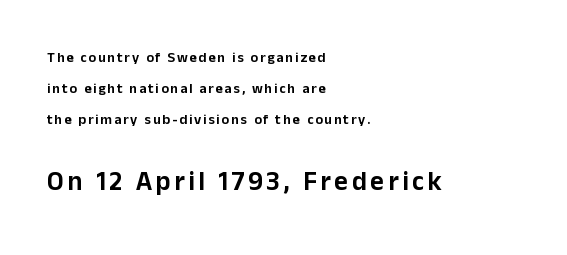
Q: Is the text italic (slanted)? A: No, it is upright.
Q: Is the text underlined? A: No.
Q: How is the paragraph aligned? A: Left-aligned.
Q: Is the spacing between lines tight, normal or loose? A: Loose.
Q: Which block of text is set in a larger size, the first (top) or the second (bottom)? A: The second (bottom) one.
